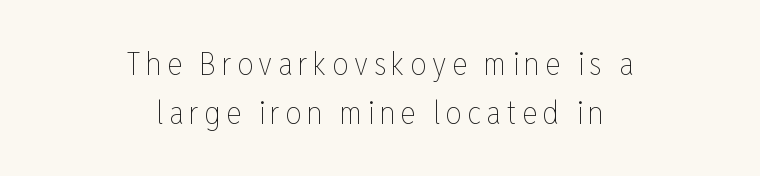
The image shows 32 px thin, condensed type, upright; set centered, normal line spacing (1.53x), not underlined; low stroke contrast and a medium x-height.
